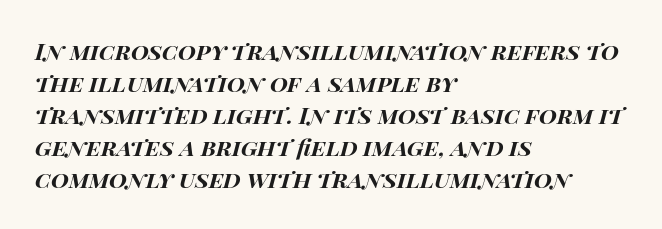
Style check: oblique. The rendering anchors every line to the left-hand side. This block has exactly the height ordinary leading produces. Compared with an ordinary text face, these strokes are far heavier — a full bold. Here the glyphs are tracked normally, forming tight word shapes. The baseline area is clear.
